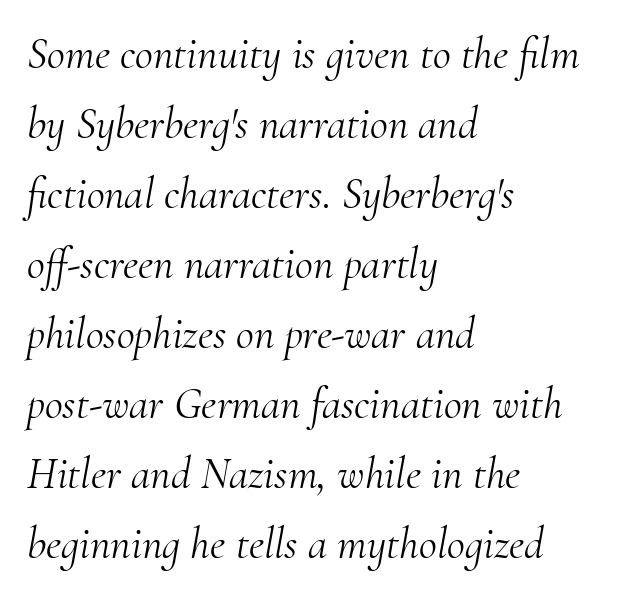
The face used here is proportionally spaced, like ordinary book or web type. The passage shown stacks its lines at a standard gap. The rendering shows small feet on the letterforms — a serif design. The foot of each line stays bare and open. The tracking reads as untouched default to a designer's eye.
